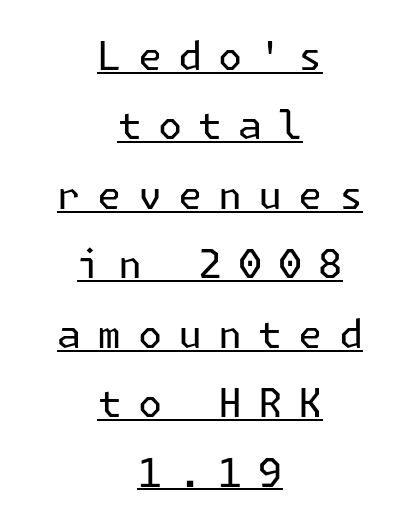
{"serif": "no", "italic": "no", "bold": "no", "weight": "regular", "width": "normal", "stroke_contrast": "low", "x_height": "medium", "underline": "yes", "align": "center", "line_spacing_ratio": 1.78, "letter_spacing": "wide", "letter_spacing_em": 0.41, "glyph_px": 39}
